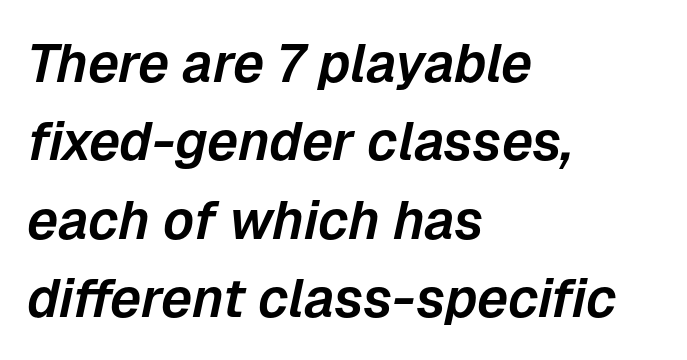
Q: Is the text italic (slanted)? A: Yes, it leans right by about 12 degrees.
Q: Is the text underlined? A: No.
Q: How is the paragraph aligned? A: Left-aligned.
Q: Is the spacing between letters normal or unusually wide? A: Normal.
Q: Is the spacing between lines tight, normal or loose? A: Normal.
Q: Width (condensed, normal, or wide)? A: Normal.
Q: Stroke contrast? A: Low.
Q: x-height? A: Medium.
Q: Monospaced? A: No.
